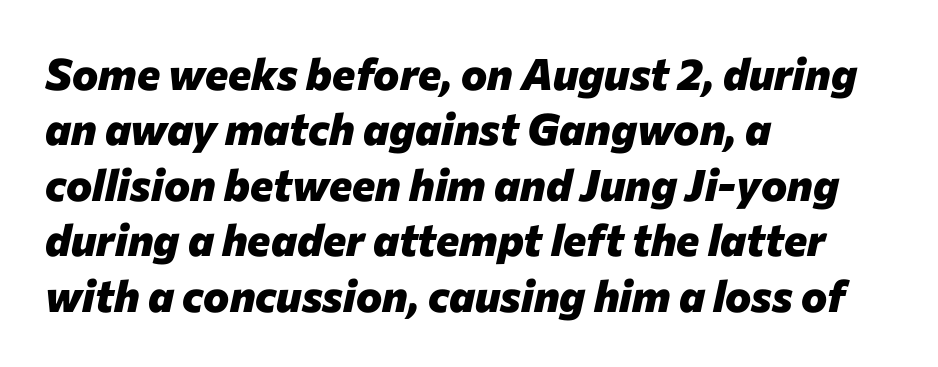
Q: Is the text bold? A: Yes.
Q: Is the text italic (slanted)? A: Yes, it leans right by about 12 degrees.
Q: Is the text underlined? A: No.
Q: How is the paragraph aligned? A: Left-aligned.
Q: Is the spacing between letters normal or unusually wide? A: Normal.
Q: Is the spacing between lines tight, normal or loose? A: Normal.
Q: Width (condensed, normal, or wide)? A: Normal.
Q: Stroke contrast? A: Low.
Q: x-height? A: Medium.
Q: Monospaced? A: No.
